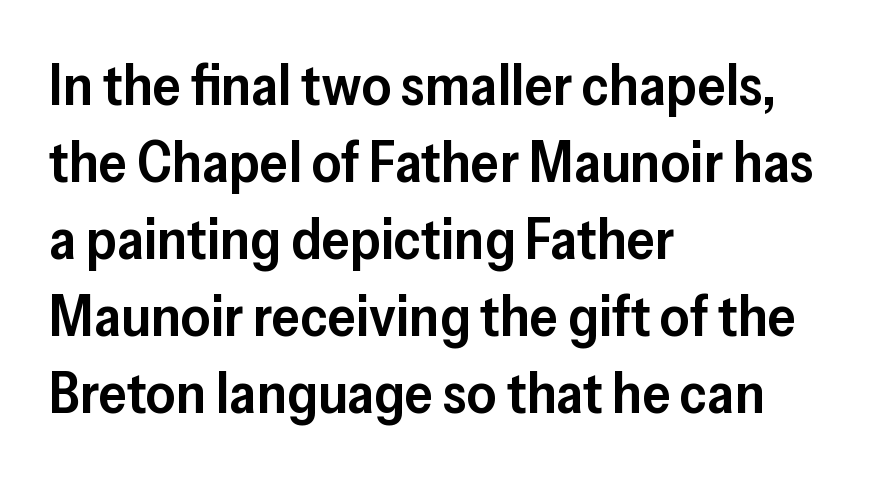
Q: Is the text bold? A: Semi-bold.
Q: Is the text italic (slanted)? A: No, it is upright.
Q: Is the typeface a serif or a sans-serif typeface? A: Sans-serif.
Q: Is the text underlined? A: No.
Q: How is the paragraph aligned? A: Left-aligned.
Q: Is the spacing between letters normal or unusually wide? A: Normal.
Q: Is the spacing between lines tight, normal or loose? A: Normal.
Q: Width (condensed, normal, or wide)? A: Normal.
Q: Stroke contrast? A: Low.
Q: x-height? A: Medium.
Q: Monospaced? A: No.
